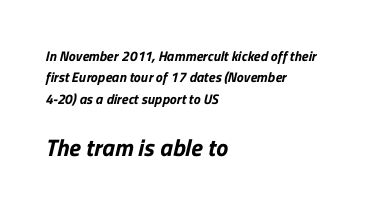
In terms of letterspacing, this is plain default setting. The ragged edge is on the right, which tells us the setting is flush left. Letters rest on an invisible, unmarked baseline. Each new line begins a customary step beneath the previous one. The letters in the lower block stand taller than those in the block above.
